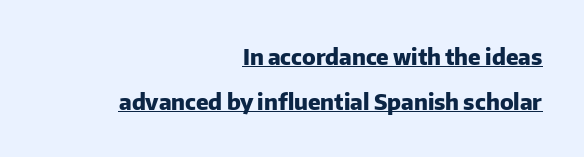
Q: Is the text bold? A: Yes.
Q: Is the text italic (slanted)? A: No, it is upright.
Q: Is the text underlined? A: Yes.
Q: How is the paragraph aligned? A: Right-aligned.
Q: Is the spacing between letters normal or unusually wide? A: Normal.
Q: Is the spacing between lines tight, normal or loose? A: Loose.
